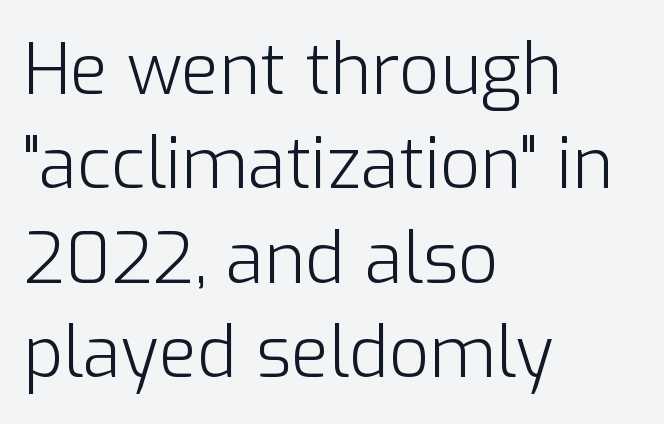
Q: Is the text bold? A: No.
Q: Is the text italic (slanted)? A: No, it is upright.
Q: Is the typeface a serif or a sans-serif typeface? A: Sans-serif.
Q: Is the text underlined? A: No.
Q: How is the paragraph aligned? A: Left-aligned.
Q: Is the spacing between letters normal or unusually wide? A: Normal.
Q: Is the spacing between lines tight, normal or loose? A: Normal.
Q: Width (condensed, normal, or wide)? A: Normal.
Q: Stroke contrast? A: Low.
Q: x-height? A: Medium.
Q: Monospaced? A: No.
